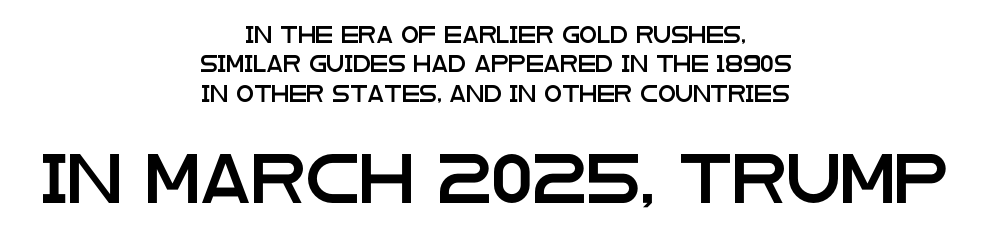
{"serif": "no", "italic": "no", "width": "wide", "stroke_contrast": "low", "x_height": "large", "monospaced": "no", "underline": "no", "align": "center", "line_spacing_ratio": 1.83, "letter_spacing": "normal", "letter_spacing_em": 0.0, "larger_block": "second", "size_ratio": 3.06, "glyph_px": 49}
